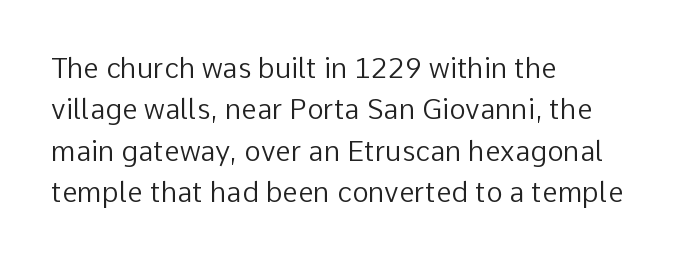
Q: Is the text bold? A: No.
Q: Is the text italic (slanted)? A: No, it is upright.
Q: Is the typeface a serif or a sans-serif typeface? A: Sans-serif.
Q: Is the text underlined? A: No.
Q: How is the paragraph aligned? A: Left-aligned.
Q: Is the spacing between letters normal or unusually wide? A: Normal.
Q: Is the spacing between lines tight, normal or loose? A: Normal.
Q: Width (condensed, normal, or wide)? A: Normal.
Q: Stroke contrast? A: Low.
Q: x-height? A: Medium.
Q: Monospaced? A: No.
